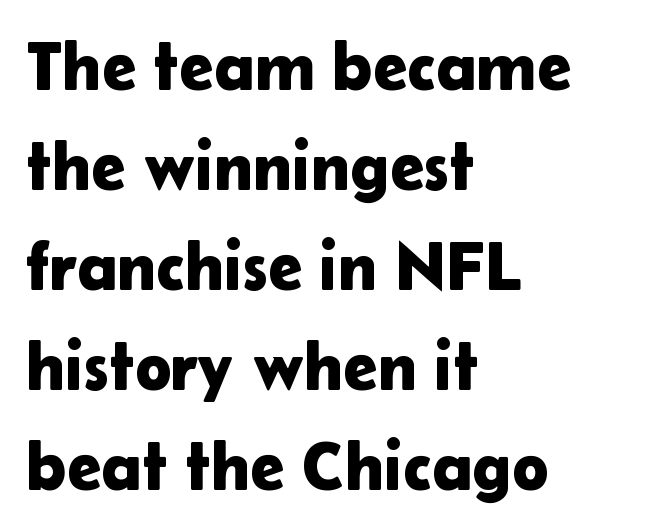
Q: Is the text italic (slanted)? A: No, it is upright.
Q: Is the typeface a serif or a sans-serif typeface? A: Sans-serif.
Q: Is the text underlined? A: No.
Q: How is the paragraph aligned? A: Left-aligned.
Q: Is the spacing between letters normal or unusually wide? A: Normal.
Q: Is the spacing between lines tight, normal or loose? A: Normal.
Q: Width (condensed, normal, or wide)? A: Normal.
Q: Stroke contrast? A: Low.
Q: x-height? A: Medium.
Q: Monospaced? A: No.
